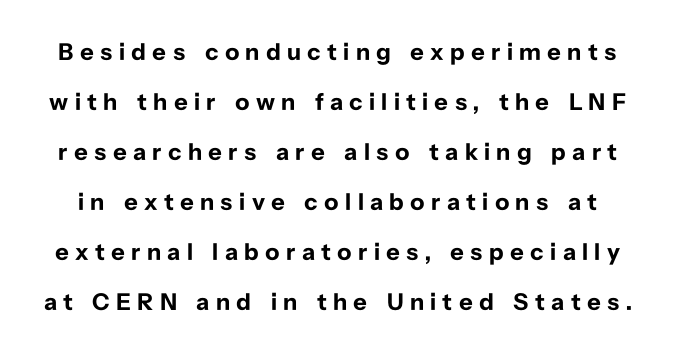
{"italic": "no", "bold": "yes", "underline": "no", "line_spacing": "loose", "line_spacing_ratio": 2.08, "letter_spacing": "wide", "letter_spacing_em": 0.26, "glyph_px": 24}
